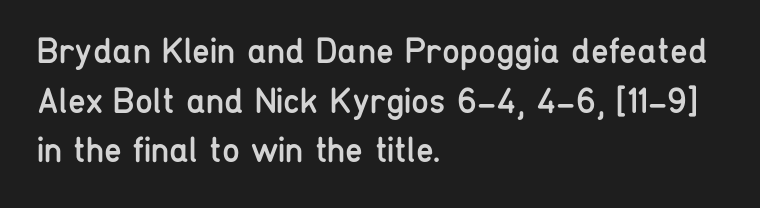
The image shows 36 px regular-weight, condensed sans-serif type, upright; set left-aligned, normal line spacing (1.38x), normal letter spacing, not underlined; low stroke contrast and a medium x-height.
